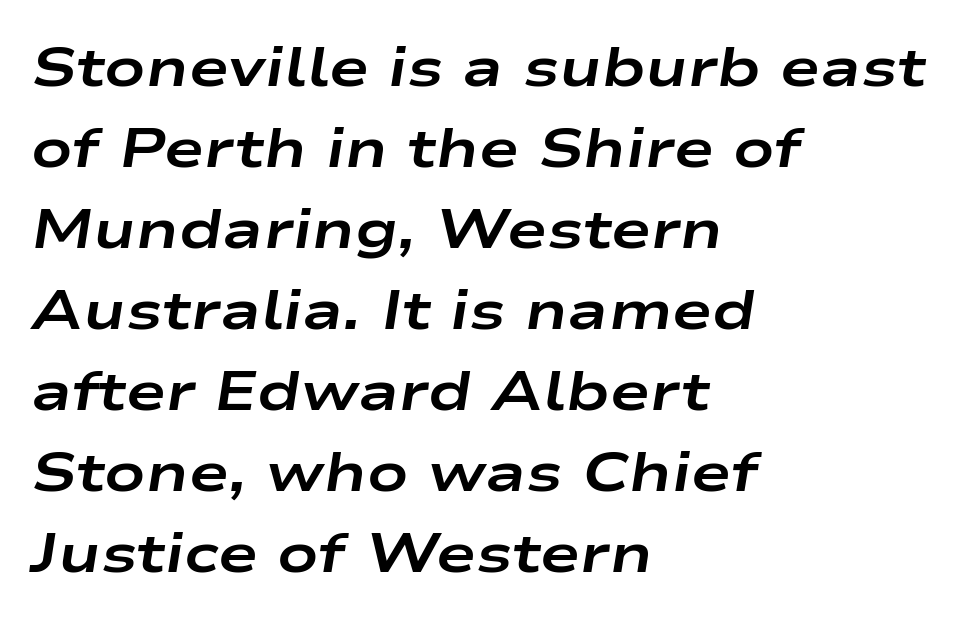
Summary of vertical rhythm: regular, with standard interline spacing. Bold? Absolutely — the strokes are thick and heavy. Here the glyphs are tracked normally, forming tight word shapes. The letters advance in unequal steps, a hallmark of proportional type. Tall strokes in this sample are angled rather than plumb.
